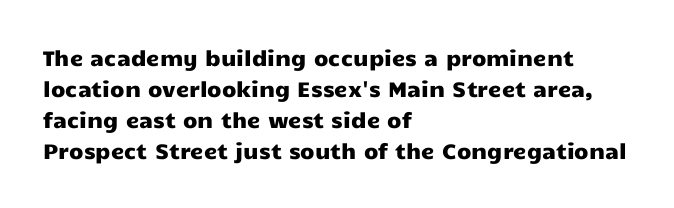
Q: Is the text italic (slanted)? A: No, it is upright.
Q: Is the text underlined? A: No.
Q: How is the paragraph aligned? A: Left-aligned.
Q: Is the spacing between letters normal or unusually wide? A: Normal.
Q: Is the spacing between lines tight, normal or loose? A: Normal.
